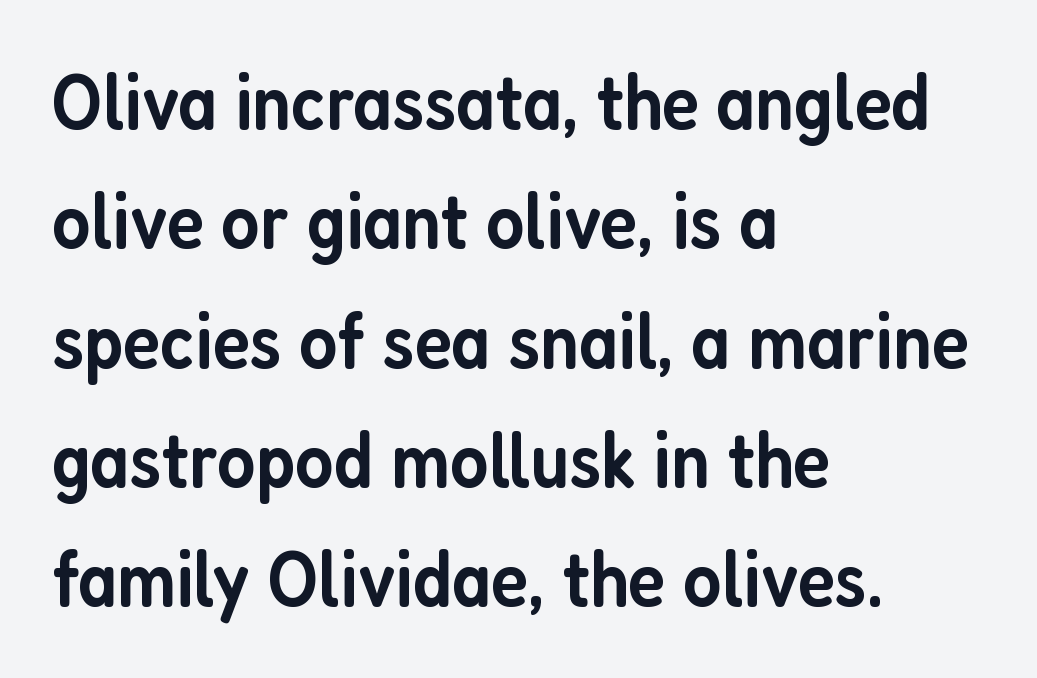
{"serif": "no", "italic": "no", "bold": "semi", "weight": "semibold", "width": "condensed", "stroke_contrast": "low", "x_height": "medium", "monospaced": "no", "underline": "no", "align": "left", "line_spacing": "normal", "line_spacing_ratio": 1.51, "letter_spacing": "normal", "letter_spacing_em": 0.0, "glyph_px": 79}
